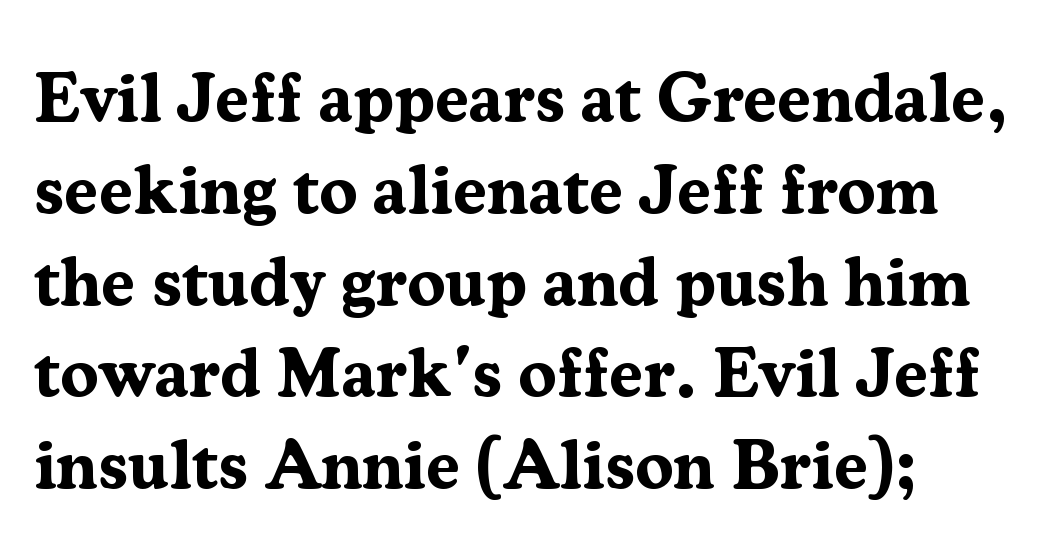
The image shows 69 px bold serif type, upright; set normal line spacing (1.33x), normal letter spacing, not underlined; medium stroke contrast and a medium x-height.
